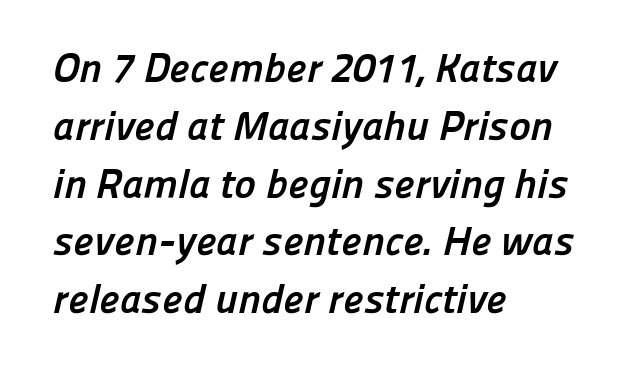
The image shows 41 px semibold sans-serif type; set left-aligned, normal line spacing (1.41x), normal letter spacing, not underlined; low stroke contrast and a medium x-height.
